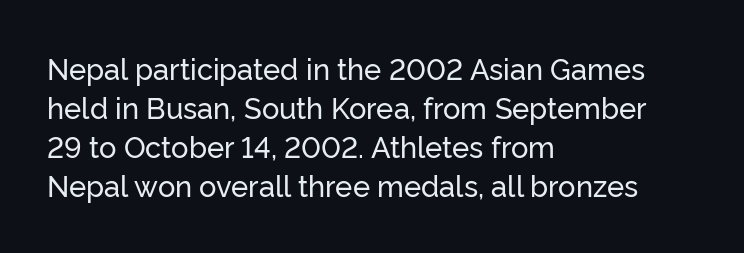
Nobody touched the tracking dial on this one. Words float on clear page, feet unadorned. The letters stand straight up with perfectly vertical stems. The face used here is proportionally spaced, like ordinary book or web type.
